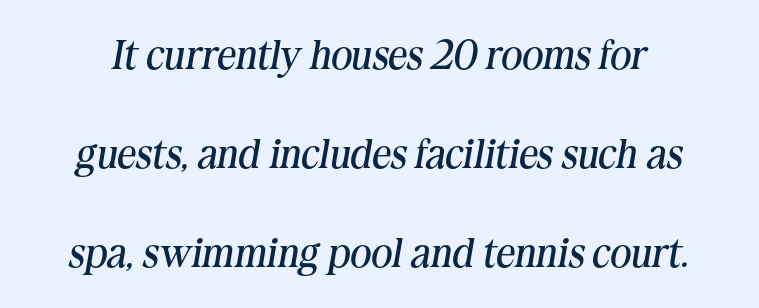
Q: Is the text bold? A: No.
Q: Is the text italic (slanted)? A: Yes, it leans right by about 10 degrees.
Q: Is the typeface a serif or a sans-serif typeface? A: Serif.
Q: Is the text underlined? A: No.
Q: Is the spacing between letters normal or unusually wide? A: Normal.
Q: Is the spacing between lines tight, normal or loose? A: Loose.
Q: Width (condensed, normal, or wide)? A: Normal.
Q: Stroke contrast? A: Medium.
Q: x-height? A: Medium.
Q: Monospaced? A: No.
